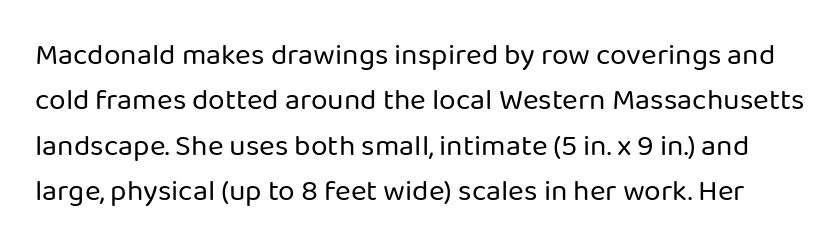
Q: Is the text bold? A: No.
Q: Is the text italic (slanted)? A: No, it is upright.
Q: Is the typeface a serif or a sans-serif typeface? A: Sans-serif.
Q: Is the text underlined? A: No.
Q: Is the spacing between letters normal or unusually wide? A: Normal.
Q: Is the spacing between lines tight, normal or loose? A: Normal.
Q: Width (condensed, normal, or wide)? A: Normal.
Q: Stroke contrast? A: Low.
Q: x-height? A: Medium.
Q: Monospaced? A: No.
